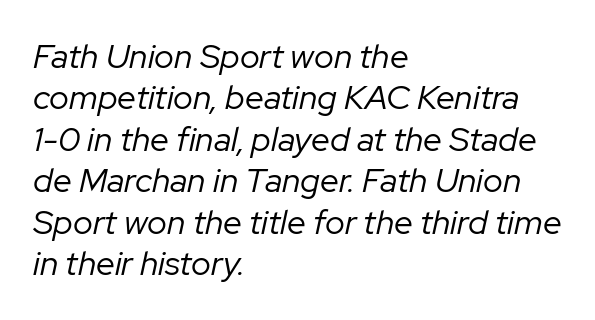
The image shows 34 px regular-weight type, italic (leaning right); set left-aligned, line spacing 1.22x, normal letter spacing, not underlined; low stroke contrast and a medium x-height.
